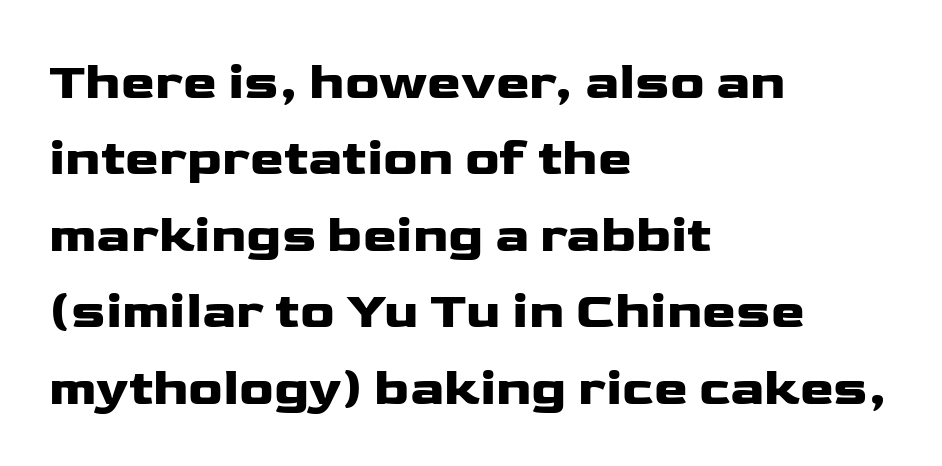
The image shows 51 px wide sans-serif type, upright; set left-aligned, normal line spacing (1.5x), normal letter spacing, not underlined; low stroke contrast and a medium x-height.
